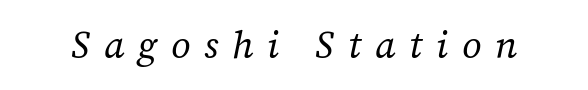
Q: Is the text bold? A: No.
Q: Is the text italic (slanted)? A: Yes, it leans right by about 12 degrees.
Q: Is the typeface a serif or a sans-serif typeface? A: Serif.
Q: Is the text underlined? A: No.
Q: Is the spacing between letters normal or unusually wide? A: Unusually wide.
Q: Width (condensed, normal, or wide)? A: Normal.
Q: Stroke contrast? A: Low.
Q: x-height? A: Medium.
Q: Monospaced? A: No.
